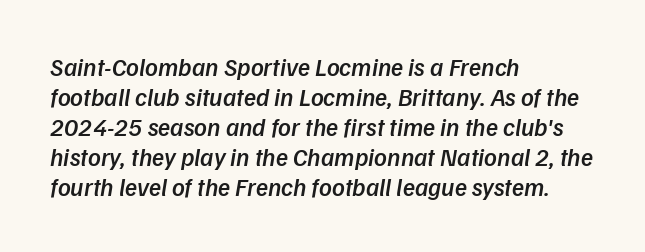
{"italic": "yes", "lean": "right", "slant_degrees": 9, "bold": "semi", "underline": "no", "align": "left", "line_spacing_ratio": 1.2, "letter_spacing": "normal", "letter_spacing_em": 0.0, "glyph_px": 25}
